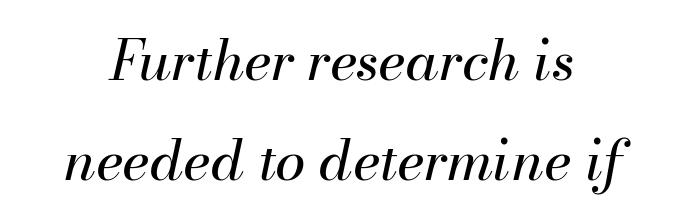
Compared with typical body copy, the letter spacing here is the same. Proportional: the letters do not fall into vertical columns. The foot of each line stays bare and open. Heaviness? Minimal to ordinary, like unemphasized prose. Style check: oblique.
